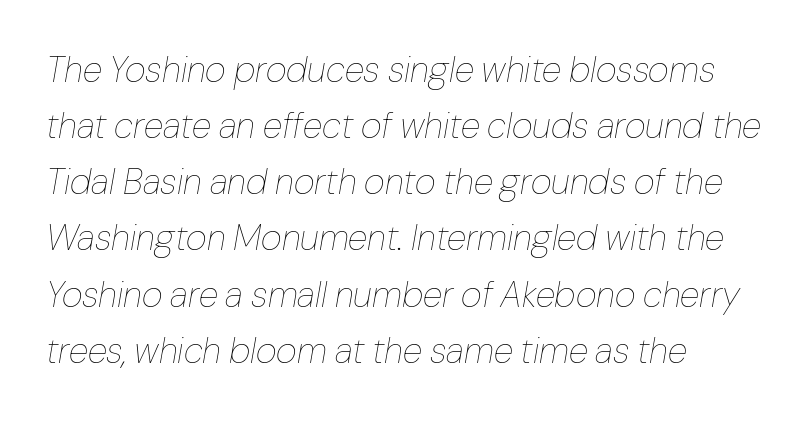
Nobody touched the tracking dial on this one. Character widths vary here, with narrow letters taking less room than wide ones. Alignment: flush left. No letter is thick-stroked: the sample isn't bold.
